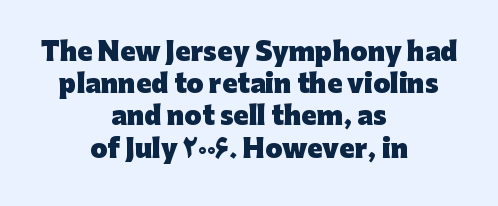
Visually the block forms a symmetrical silhouette, jagged on both flanks. Emphasis by weight is at full strength: bold. Upright lettering throughout. Bare-footed words on every line. The gaps between neighbouring characters are ordinary and unremarkable. In terms of leading, this rendering sits right in the middle.
